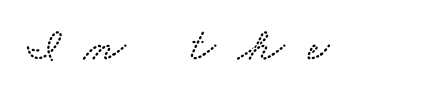
The image shows 47 px wide serif type; set unusually wide letter spacing (+0.5 em), not underlined; low stroke contrast and a small x-height.
